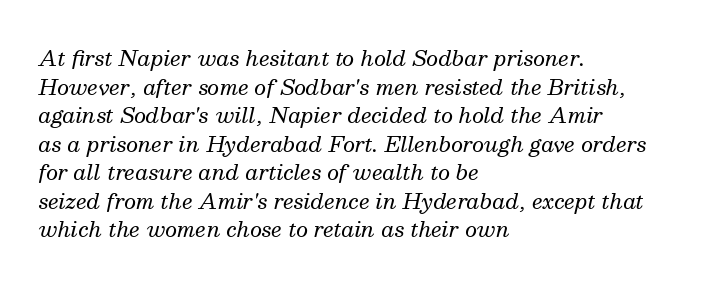
Normally led — the rows are evenly, conventionally spaced. This sample is left-justified, so line endings fall wherever the words run out. This sample uses an oblique cut, with every glyph tilted off the vertical. The area under the type is left untouched. Tracking value appears to be zero — textbook default spacing. This reads as an unemphasized weight, regular at the heaviest.
